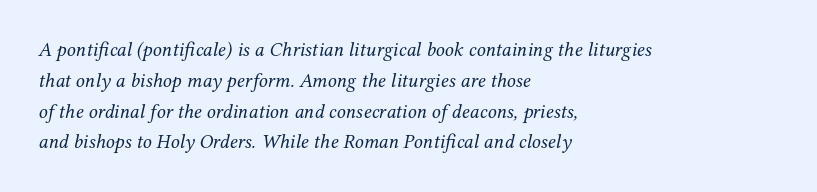
{"italic": "yes", "lean": "right", "slant_degrees": 12, "bold": "no", "underline": "no", "align": "left", "line_spacing": "normal", "line_spacing_ratio": 1.54, "letter_spacing": "normal", "letter_spacing_em": 0.0, "glyph_px": 20}
